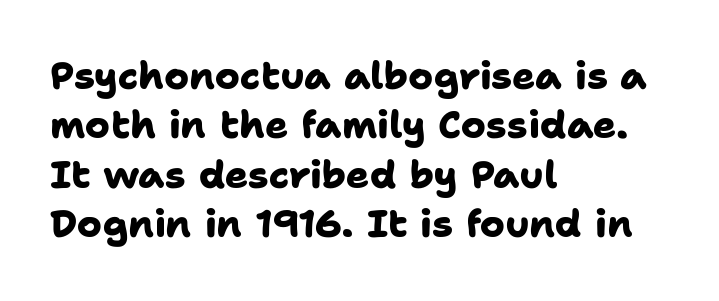
{"serif": "no", "bold": "yes", "weight": "heavy", "width": "normal", "stroke_contrast": "low", "x_height": "medium", "monospaced": "no", "underline": "no", "align": "left", "line_spacing": "normal", "line_spacing_ratio": 1.3, "letter_spacing": "normal", "letter_spacing_em": 0.0, "glyph_px": 38}
